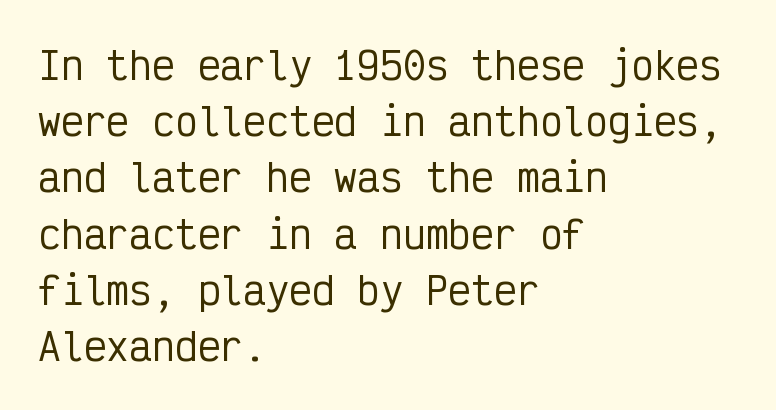
Q: Is the text italic (slanted)? A: No, it is upright.
Q: Is the typeface a serif or a sans-serif typeface? A: Sans-serif.
Q: Is the text underlined? A: No.
Q: How is the paragraph aligned? A: Left-aligned.
Q: Is the spacing between letters normal or unusually wide? A: Normal.
Q: Is the spacing between lines tight, normal or loose? A: Normal.
Q: Width (condensed, normal, or wide)? A: Condensed.
Q: Stroke contrast? A: Low.
Q: x-height? A: Medium.
Q: Monospaced? A: Yes.
